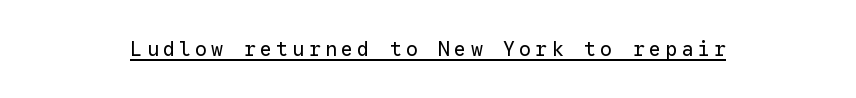
What stands out about the letter spacing? Its width — letters are far apart. Descenders here cross a horizontal rule under the line. The weight tops out at a normal text grade. Style check: upright.
